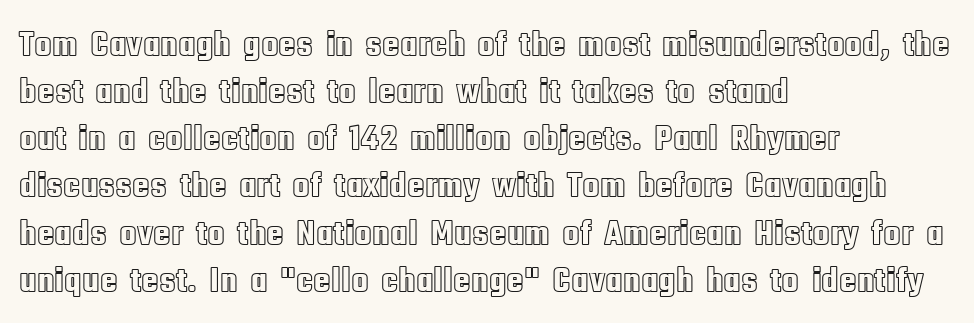
Is the letter spacing exaggerated? No — it looks like the ordinary default. The strip under each line holds only bare page. Note the varied advance widths — an 'i' is clearly narrower than an 'm'. The specimen reads as upright at a glance. This block has exactly the height ordinary leading produces. Each line starts at the same left margin while the right side varies.
